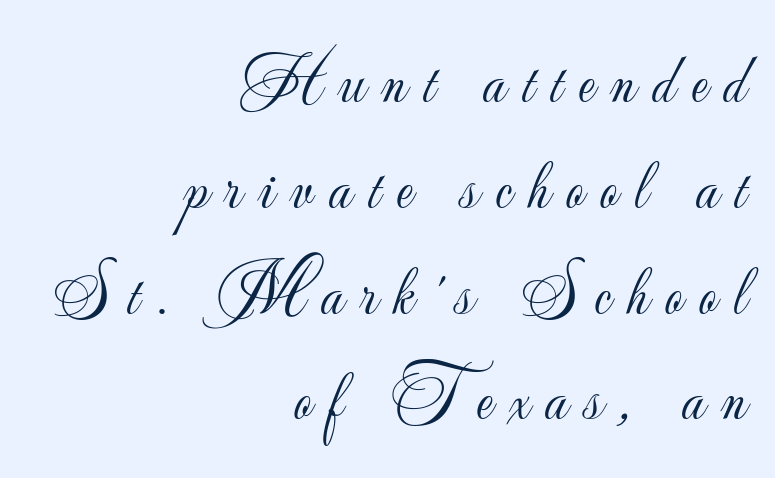
Q: Is the text bold? A: No.
Q: Is the text italic (slanted)? A: Yes.
Q: Is the typeface a serif or a sans-serif typeface? A: Sans-serif.
Q: Is the text underlined? A: No.
Q: How is the paragraph aligned? A: Right-aligned.
Q: Is the spacing between letters normal or unusually wide? A: Unusually wide.
Q: Is the spacing between lines tight, normal or loose? A: Normal.
Q: Width (condensed, normal, or wide)? A: Normal.
Q: Stroke contrast? A: Low.
Q: x-height? A: Small.
Q: Monospaced? A: No.
